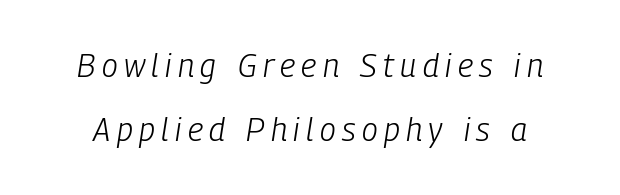
Q: Is the text bold? A: No.
Q: Is the text italic (slanted)? A: Yes, it leans right by about 9 degrees.
Q: Is the text underlined? A: No.
Q: Is the spacing between letters normal or unusually wide? A: Unusually wide.
Q: Is the spacing between lines tight, normal or loose? A: Loose.
Q: Width (condensed, normal, or wide)? A: Condensed.
Q: Stroke contrast? A: Low.
Q: x-height? A: Medium.
Q: Monospaced? A: No.
